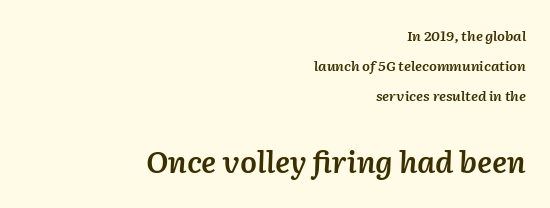
Is the type slanted? Yes — the strokes lean at a clear angle. The setting favours the right margin, as signatures and pull-quotes sometimes do. The rendering uses a semibold face; strokes are thickened but not to full bold. Which chunk is bigger? The second one — the bottom block dwarfs the top.
